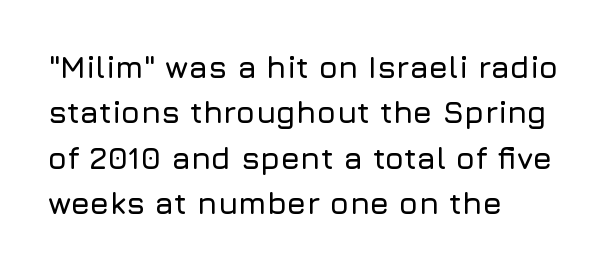
Q: Is the text italic (slanted)? A: No, it is upright.
Q: Is the typeface a serif or a sans-serif typeface? A: Sans-serif.
Q: Is the text underlined? A: No.
Q: How is the paragraph aligned? A: Left-aligned.
Q: Is the spacing between letters normal or unusually wide? A: Normal.
Q: Is the spacing between lines tight, normal or loose? A: Normal.
Q: Width (condensed, normal, or wide)? A: Normal.
Q: Stroke contrast? A: Low.
Q: x-height? A: Medium.
Q: Monospaced? A: No.
